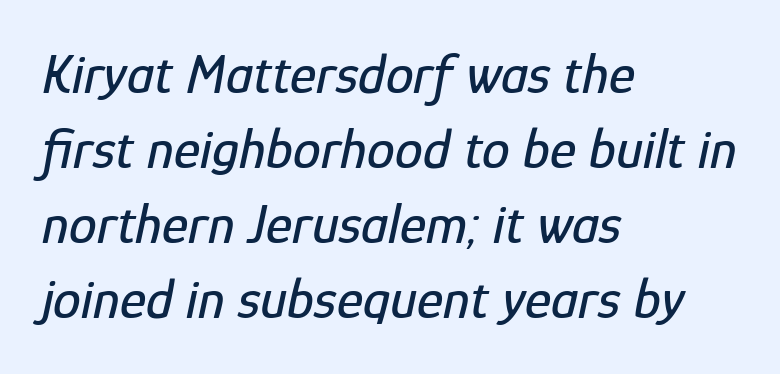
The image shows 56 px condensed type, italic (leaning right); set left-aligned, normal line spacing (1.34x), normal letter spacing, not underlined; low stroke contrast and a medium x-height.
